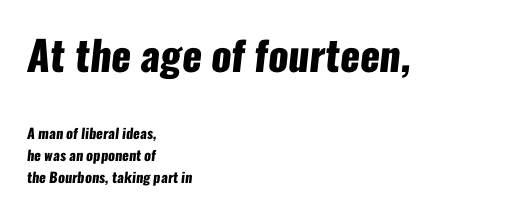
The image shows 41 px heavy, condensed sans-serif type; set left-aligned, normal line spacing (1.55x), normal letter spacing, not underlined; the first (top) block is 2.93x larger; low stroke contrast and a medium x-height.
